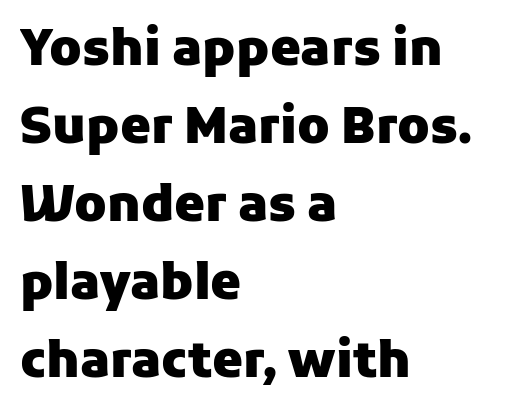
Q: Is the text bold? A: Yes.
Q: Is the text italic (slanted)? A: No, it is upright.
Q: Is the typeface a serif or a sans-serif typeface? A: Sans-serif.
Q: Is the text underlined? A: No.
Q: How is the paragraph aligned? A: Left-aligned.
Q: Is the spacing between letters normal or unusually wide? A: Normal.
Q: Is the spacing between lines tight, normal or loose? A: Normal.
Q: Width (condensed, normal, or wide)? A: Normal.
Q: Stroke contrast? A: Low.
Q: x-height? A: Medium.
Q: Monospaced? A: No.
